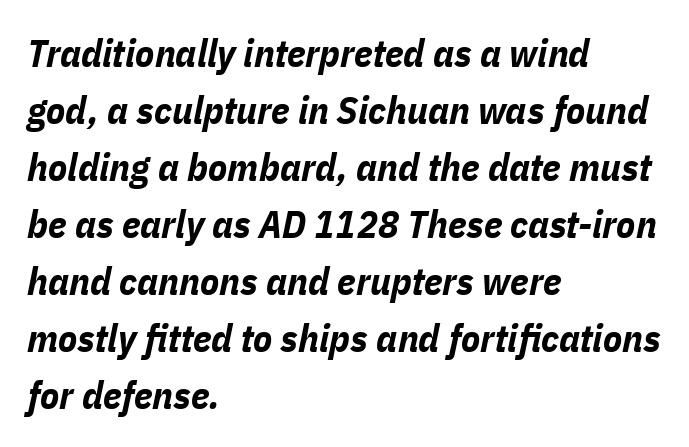
The image shows 39 px bold, condensed type, italic (leaning right); set left-aligned, normal line spacing (1.46x), normal letter spacing, not underlined; low stroke contrast and a medium x-height.
